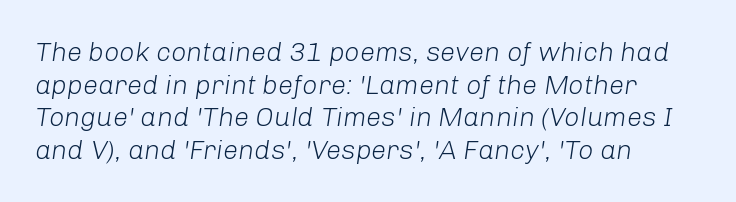
Q: Is the text bold? A: No.
Q: Is the text italic (slanted)? A: Yes, it leans right by about 8 degrees.
Q: Is the text underlined? A: No.
Q: How is the paragraph aligned? A: Left-aligned.
Q: Is the spacing between letters normal or unusually wide? A: Normal.
